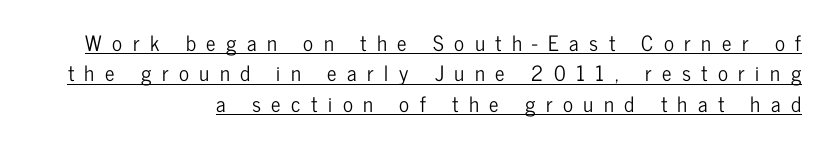
Q: Is the text italic (slanted)? A: No, it is upright.
Q: Is the text underlined? A: Yes.
Q: How is the paragraph aligned? A: Right-aligned.
Q: Is the spacing between letters normal or unusually wide? A: Unusually wide.
Q: Is the spacing between lines tight, normal or loose? A: Normal.
